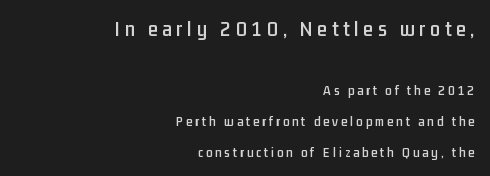
The image shows 22 px text type, upright; set right-aligned, loose line spacing (2.2x), unusually wide letter spacing (+0.21 em), not underlined; the first (top) block is 1.57x larger.
